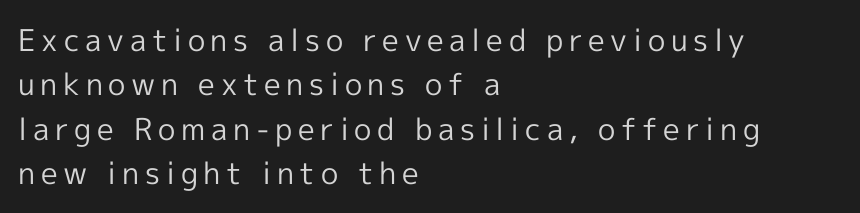
If you drew a line through each stem, it would be perfectly vertical. The paragraph has a hard left edge and a soft right edge. The face used here is proportionally spaced, like ordinary book or web type. Letters have the restrained weight of plain body copy at most. Lines of text with bare space underneath. One glance says typical: line gaps are just what's usual.
